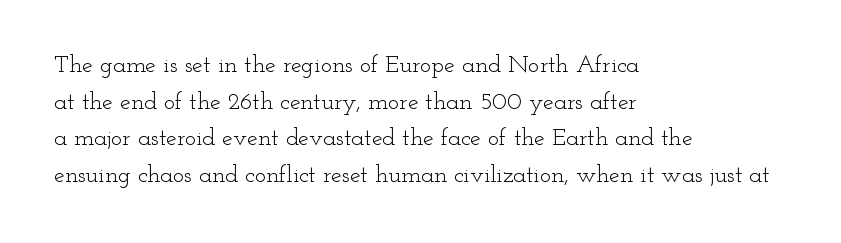
Q: Is the text bold? A: No.
Q: Is the text italic (slanted)? A: No, it is upright.
Q: Is the text underlined? A: No.
Q: How is the paragraph aligned? A: Left-aligned.
Q: Is the spacing between letters normal or unusually wide? A: Normal.
Q: Is the spacing between lines tight, normal or loose? A: Normal.
